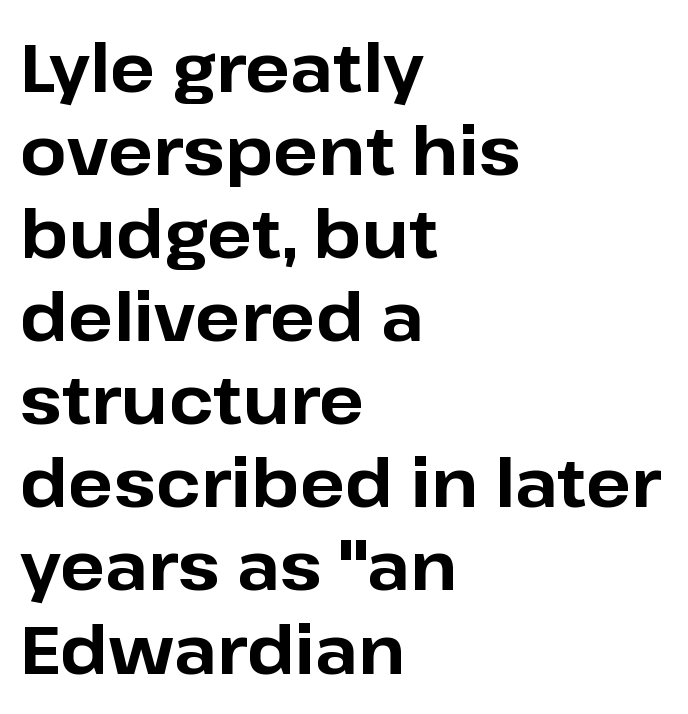
The image shows 67 px bold sans-serif type, upright; set left-aligned, line spacing 1.24x, normal letter spacing, not underlined; low stroke contrast and a medium x-height.
